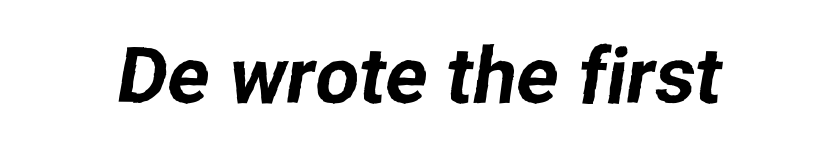
The image shows 78 px sans-serif type; set normal letter spacing, not underlined; low stroke contrast and a medium x-height.
